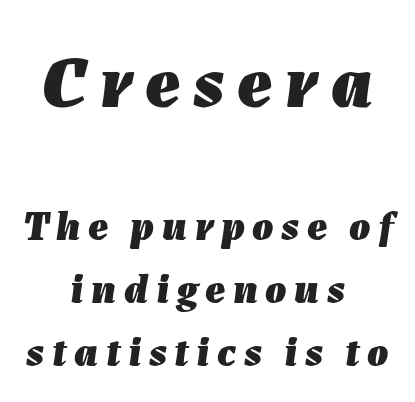
The image shows 73 px heavy type, italic (leaning right); set centered, normal line spacing (1.5x), not underlined; the first (top) block is 1.74x larger; low stroke contrast and a medium x-height.
